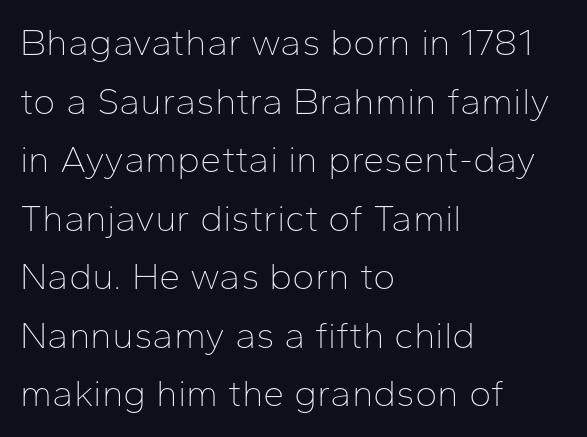
The image shows 38 px thin sans-serif type, upright; set left-aligned, normal line spacing (1.54x), normal letter spacing, not underlined; low stroke contrast and a medium x-height.
